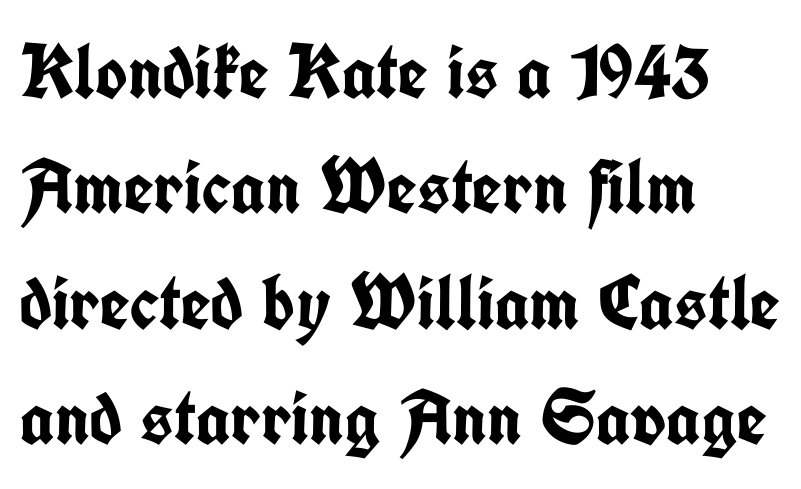
{"serif": "no", "italic": "no", "bold": "yes", "weight": "semibold", "width": "condensed", "stroke_contrast": "low", "x_height": "medium", "monospaced": "no", "underline": "no", "align": "left", "line_spacing": "normal", "line_spacing_ratio": 1.5, "letter_spacing": "normal", "letter_spacing_em": 0.0, "glyph_px": 77}
